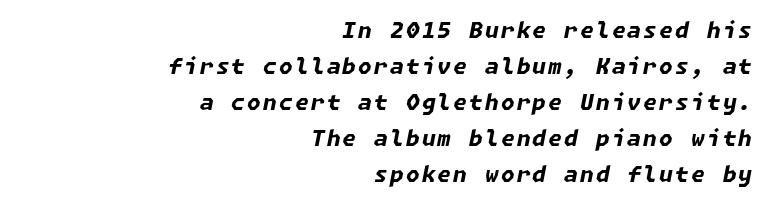
{"italic": "yes", "lean": "right", "slant_degrees": 11, "bold": "yes", "underline": "no", "align": "right", "line_spacing": "normal", "line_spacing_ratio": 1.64, "glyph_px": 22}
